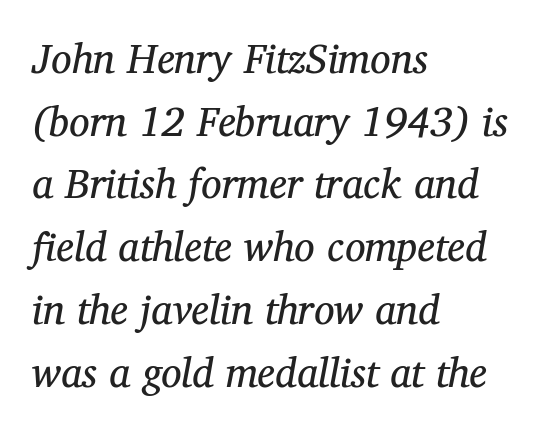
{"serif": "yes", "italic": "yes", "lean": "right", "slant_degrees": 12, "bold": "no", "weight": "regular", "width": "normal", "stroke_contrast": "medium", "x_height": "medium", "monospaced": "no", "underline": "no", "align": "left", "line_spacing": "normal", "line_spacing_ratio": 1.53, "letter_spacing": "normal", "letter_spacing_em": 0.0, "glyph_px": 41}
